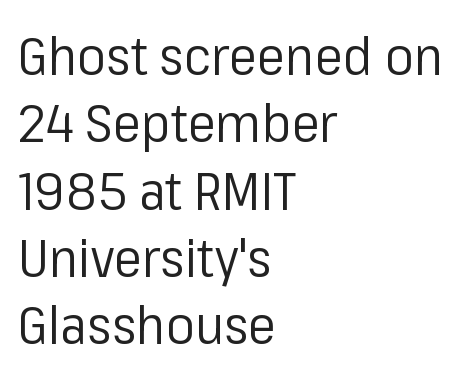
{"serif": "no", "italic": "no", "bold": "no", "weight": "regular", "width": "normal", "stroke_contrast": "low", "x_height": "medium", "monospaced": "no", "underline": "no", "align": "left", "line_spacing": "normal", "line_spacing_ratio": 1.27, "letter_spacing": "normal", "letter_spacing_em": 0.0, "glyph_px": 53}
